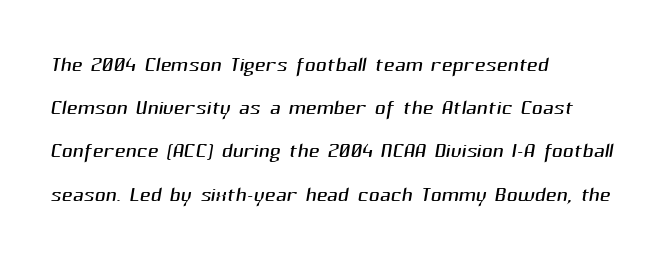
Q: Is the text bold? A: No.
Q: Is the typeface a serif or a sans-serif typeface? A: Sans-serif.
Q: Is the text underlined? A: No.
Q: How is the paragraph aligned? A: Left-aligned.
Q: Is the spacing between letters normal or unusually wide? A: Normal.
Q: Is the spacing between lines tight, normal or loose? A: Normal.
Q: Width (condensed, normal, or wide)? A: Normal.
Q: Stroke contrast? A: Medium.
Q: x-height? A: Medium.
Q: Monospaced? A: No.
